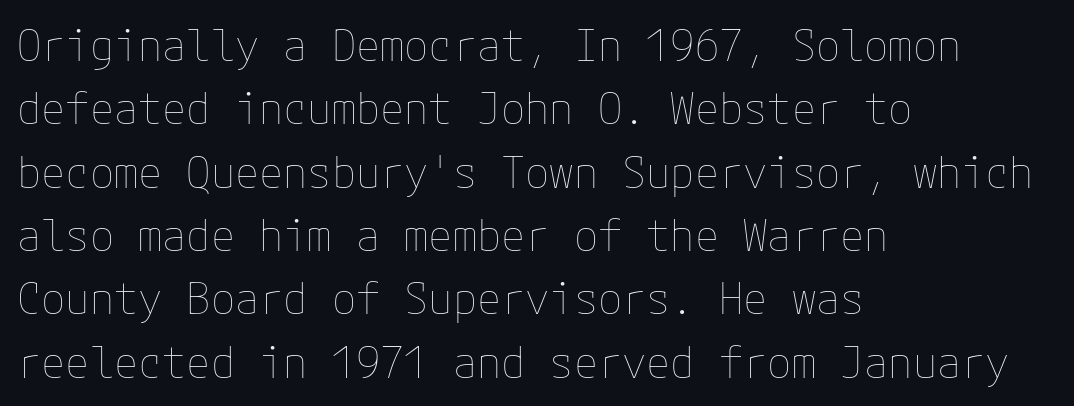
{"italic": "no", "bold": "no", "weight": "thin", "width": "normal", "stroke_contrast": "low", "x_height": "medium", "underline": "no", "align": "left", "line_spacing": "normal", "line_spacing_ratio": 1.44, "letter_spacing": "normal", "letter_spacing_em": 0.0, "glyph_px": 44}
